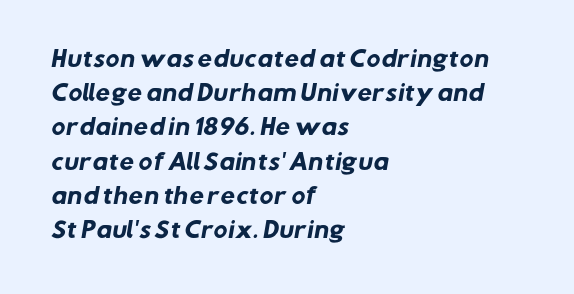
The image shows 21 px bold type; set left-aligned, normal line spacing (1.63x), normal letter spacing, not underlined.
